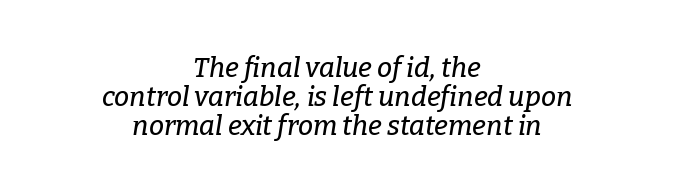
Q: Is the text italic (slanted)? A: Yes, it leans right by about 9 degrees.
Q: Is the text underlined? A: No.
Q: How is the paragraph aligned? A: Centered.
Q: Is the spacing between letters normal or unusually wide? A: Normal.
Q: Is the spacing between lines tight, normal or loose? A: Tight.
